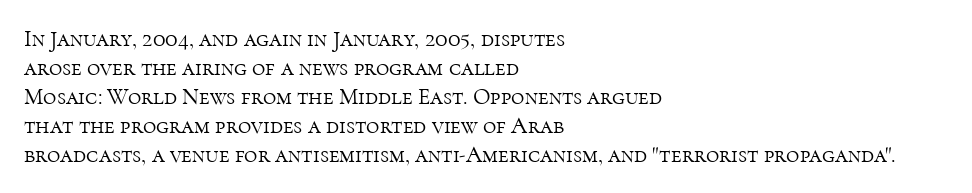
Q: Is the text bold? A: No.
Q: Is the text italic (slanted)? A: No, it is upright.
Q: Is the text underlined? A: No.
Q: How is the paragraph aligned? A: Left-aligned.
Q: Is the spacing between letters normal or unusually wide? A: Normal.
Q: Is the spacing between lines tight, normal or loose? A: Normal.
